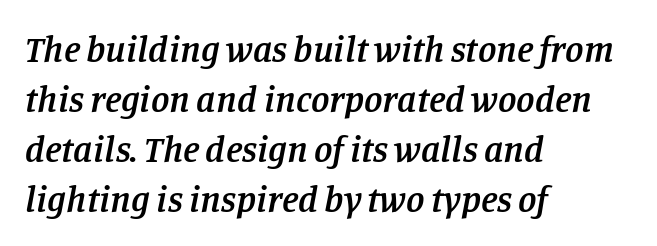
The image shows 37 px semibold serif type, italic (leaning right); set left-aligned, normal line spacing (1.35x), normal letter spacing, not underlined; low stroke contrast and a large x-height.
